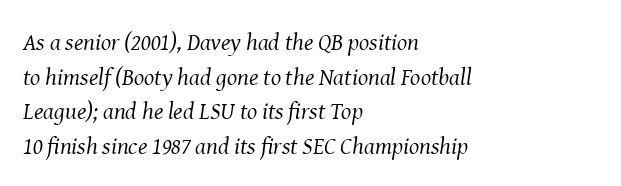
{"italic": "yes", "lean": "right", "slant_degrees": 8, "bold": "no", "underline": "no", "align": "left", "line_spacing": "normal", "line_spacing_ratio": 1.44, "letter_spacing": "normal", "letter_spacing_em": 0.0, "glyph_px": 24}
